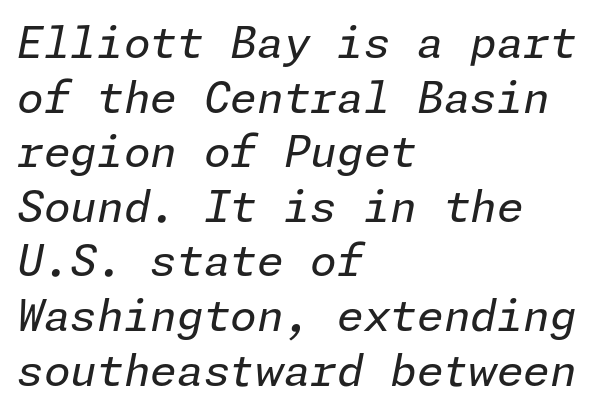
Italic: yes, the glyphs are oblique. The rows are spaced the way most documents space them. A bare baseline throughout the passage. The paragraph shown leans on its left margin.
